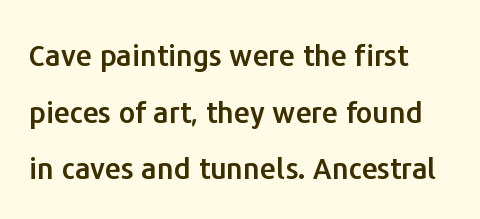
{"serif": "no", "italic": "no", "width": "normal", "stroke_contrast": "low", "x_height": "medium", "monospaced": "no", "underline": "no", "align": "left", "line_spacing": "loose", "line_spacing_ratio": 1.95, "letter_spacing": "normal", "letter_spacing_em": 0.0, "glyph_px": 29}
